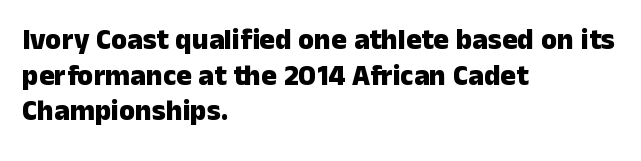
Q: Is the text bold? A: Yes.
Q: Is the text italic (slanted)? A: No, it is upright.
Q: Is the typeface a serif or a sans-serif typeface? A: Sans-serif.
Q: Is the text underlined? A: No.
Q: How is the paragraph aligned? A: Left-aligned.
Q: Is the spacing between letters normal or unusually wide? A: Normal.
Q: Width (condensed, normal, or wide)? A: Normal.
Q: Stroke contrast? A: Low.
Q: x-height? A: Medium.
Q: Monospaced? A: No.
